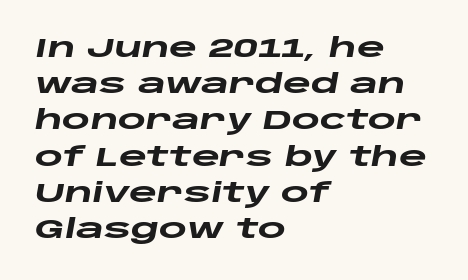
In terms of letterspacing, this is plain default setting. The font is running at its bold setting. This rendering features lettering with no underline. Looking at the ascenders, they clearly lean. The compositor pushed each line to the left boundary.
